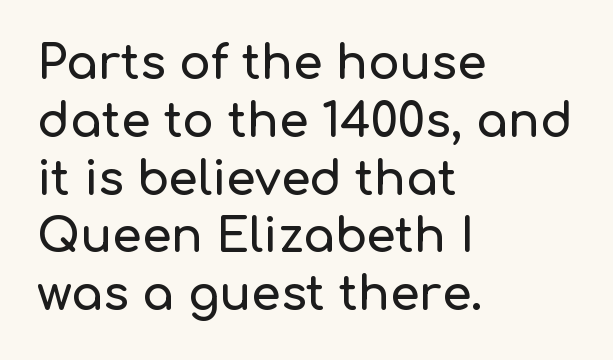
Q: Is the text italic (slanted)? A: No, it is upright.
Q: Is the typeface a serif or a sans-serif typeface? A: Sans-serif.
Q: Is the text underlined? A: No.
Q: How is the paragraph aligned? A: Left-aligned.
Q: Is the spacing between letters normal or unusually wide? A: Normal.
Q: Width (condensed, normal, or wide)? A: Normal.
Q: Stroke contrast? A: Low.
Q: x-height? A: Medium.
Q: Monospaced? A: No.
